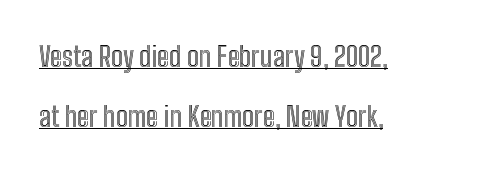
Q: Is the text italic (slanted)? A: No, it is upright.
Q: Is the text underlined? A: Yes.
Q: How is the paragraph aligned? A: Left-aligned.
Q: Is the spacing between letters normal or unusually wide? A: Normal.
Q: Is the spacing between lines tight, normal or loose? A: Loose.
Q: Width (condensed, normal, or wide)? A: Condensed.
Q: x-height? A: Medium.
Q: Monospaced? A: No.
